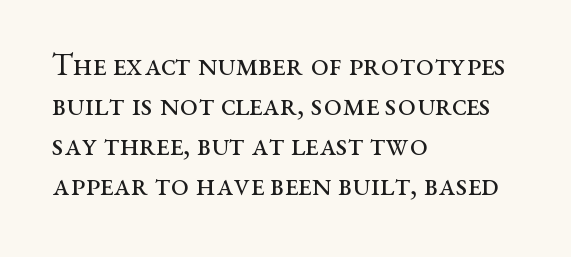
Horizontally, the lines are justified to the leading edge only. The zone under the glyphs is completely vacant. The designer left line spacing at the default. The letters advance in unequal steps, a hallmark of proportional type. The font is comparable to plain body text, perhaps lighter. The face used here is seriffed, in the tradition of book romans.
